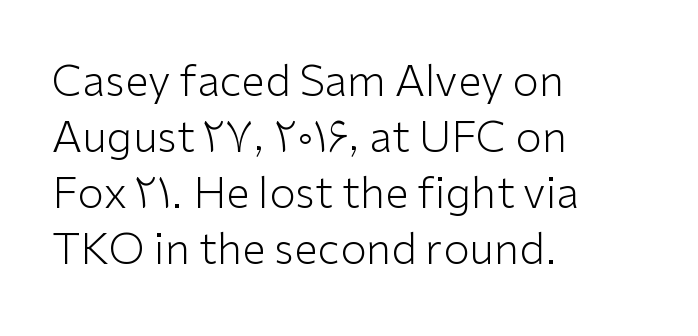
Q: Is the text bold? A: No.
Q: Is the text italic (slanted)? A: No, it is upright.
Q: Is the typeface a serif or a sans-serif typeface? A: Sans-serif.
Q: Is the text underlined? A: No.
Q: How is the paragraph aligned? A: Left-aligned.
Q: Is the spacing between letters normal or unusually wide? A: Normal.
Q: Is the spacing between lines tight, normal or loose? A: Normal.
Q: Width (condensed, normal, or wide)? A: Normal.
Q: Stroke contrast? A: Low.
Q: x-height? A: Medium.
Q: Monospaced? A: No.
